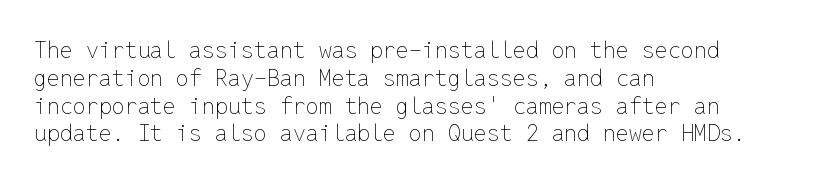
{"italic": "no", "bold": "no", "underline": "no", "align": "left", "line_spacing_ratio": 1.21, "letter_spacing": "normal", "letter_spacing_em": 0.0, "glyph_px": 23}
